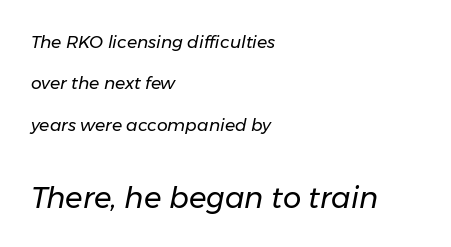
Q: Is the text bold? A: No.
Q: Is the text italic (slanted)? A: Yes, it leans right by about 11 degrees.
Q: Is the text underlined? A: No.
Q: How is the paragraph aligned? A: Left-aligned.
Q: Is the spacing between letters normal or unusually wide? A: Normal.
Q: Is the spacing between lines tight, normal or loose? A: Loose.
Q: Which block of text is set in a larger size, the first (top) or the second (bottom)? A: The second (bottom) one.
Q: Width (condensed, normal, or wide)? A: Normal.
Q: Stroke contrast? A: Low.
Q: x-height? A: Medium.
Q: Monospaced? A: No.
